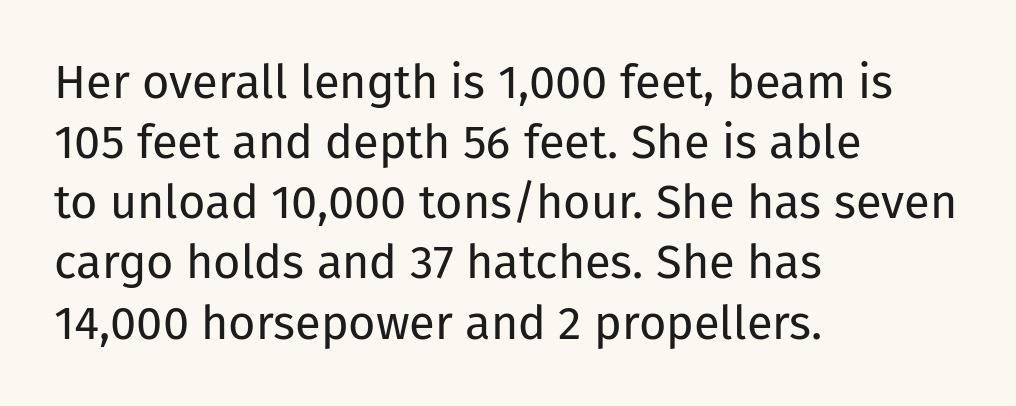
Q: Is the text bold? A: No.
Q: Is the text italic (slanted)? A: No, it is upright.
Q: Is the typeface a serif or a sans-serif typeface? A: Sans-serif.
Q: Is the text underlined? A: No.
Q: How is the paragraph aligned? A: Left-aligned.
Q: Is the spacing between letters normal or unusually wide? A: Normal.
Q: Is the spacing between lines tight, normal or loose? A: Normal.
Q: Width (condensed, normal, or wide)? A: Normal.
Q: Stroke contrast? A: Low.
Q: x-height? A: Medium.
Q: Monospaced? A: No.
